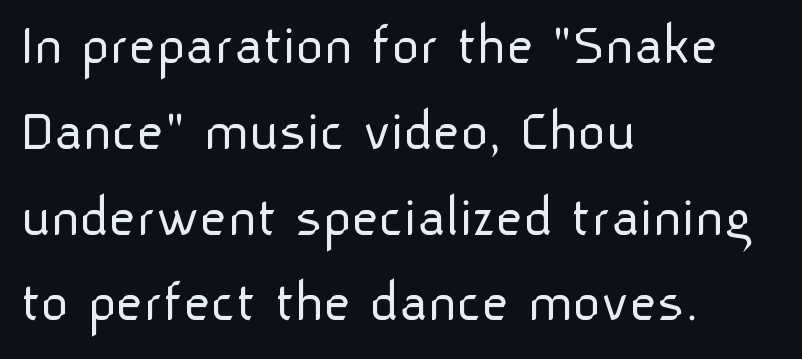
{"serif": "no", "italic": "no", "bold": "no", "weight": "light", "width": "normal", "stroke_contrast": "low", "x_height": "medium", "monospaced": "no", "underline": "no", "align": "left", "line_spacing": "normal", "line_spacing_ratio": 1.43, "letter_spacing": "normal", "letter_spacing_em": 0.0, "glyph_px": 60}
